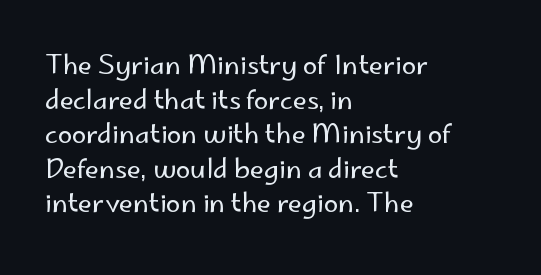
Q: Is the text bold? A: No.
Q: Is the text italic (slanted)? A: No, it is upright.
Q: Is the text underlined? A: No.
Q: How is the paragraph aligned? A: Left-aligned.
Q: Is the spacing between letters normal or unusually wide? A: Normal.
Q: Is the spacing between lines tight, normal or loose? A: Normal.
